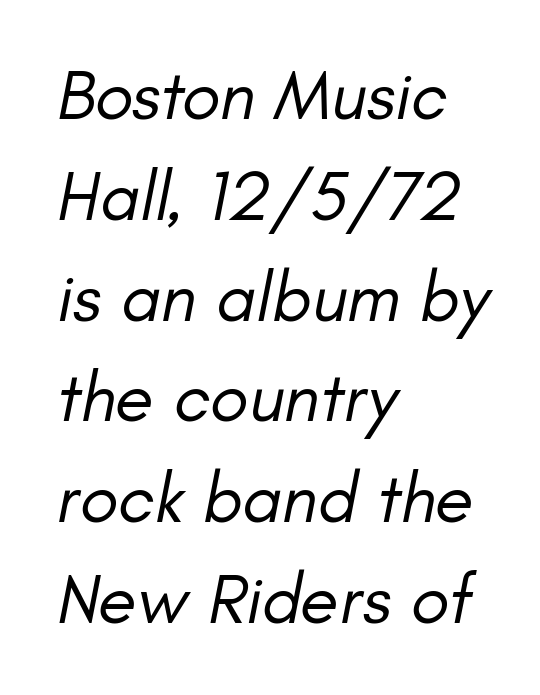
{"italic": "yes", "lean": "right", "slant_degrees": 11, "bold": "no", "weight": "regular", "width": "normal", "stroke_contrast": "low", "x_height": "small", "monospaced": "no", "underline": "no", "align": "left", "line_spacing": "normal", "line_spacing_ratio": 1.42, "letter_spacing": "normal", "letter_spacing_em": 0.0, "glyph_px": 71}
